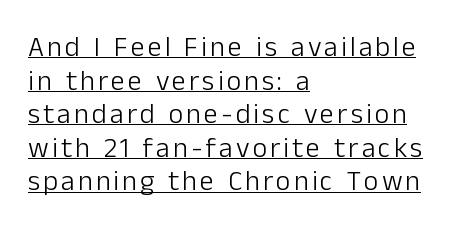
{"serif": "no", "italic": "no", "bold": "no", "weight": "light", "width": "normal", "stroke_contrast": "low", "x_height": "medium", "monospaced": "no", "underline": "yes", "align": "left", "line_spacing_ratio": 1.2, "glyph_px": 28}
